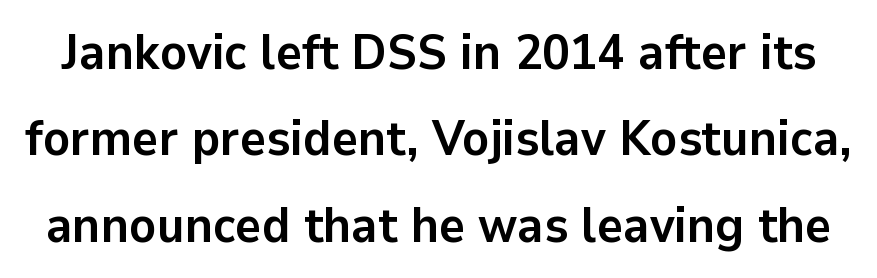
{"serif": "no", "italic": "no", "bold": "yes", "weight": "semibold", "width": "normal", "stroke_contrast": "low", "x_height": "medium", "monospaced": "no", "underline": "no", "line_spacing_ratio": 1.73, "letter_spacing": "normal", "letter_spacing_em": 0.0, "glyph_px": 50}
